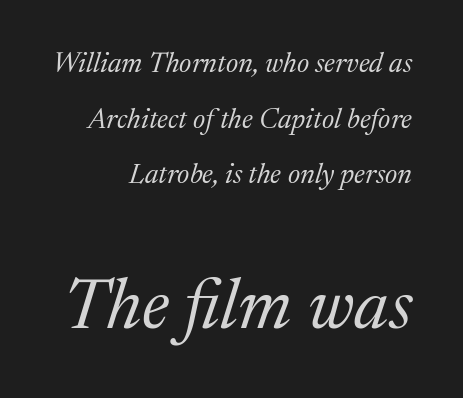
{"serif": "yes", "italic": "yes", "lean": "right", "slant_degrees": 17, "bold": "no", "weight": "regular", "width": "normal", "stroke_contrast": "medium", "x_height": "medium", "monospaced": "no", "underline": "no", "align": "right", "line_spacing": "loose", "line_spacing_ratio": 1.99, "letter_spacing": "normal", "letter_spacing_em": 0.0, "larger_block": "second", "size_ratio": 2.54, "glyph_px": 71}
